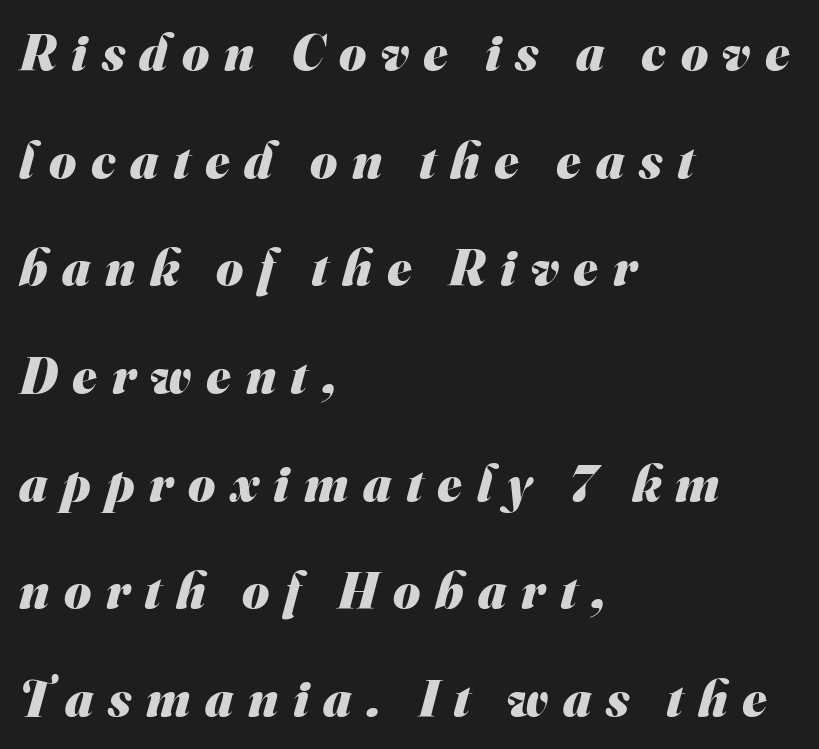
The rendering uses a large line-height, opening up the rows. Quick note: underline off. Compared with an ordinary text face, these strokes are far heavier — a full bold. Think of a printed novel: that variable character pitch is what you see here. The paragraph has a hard left edge and a soft right edge.
